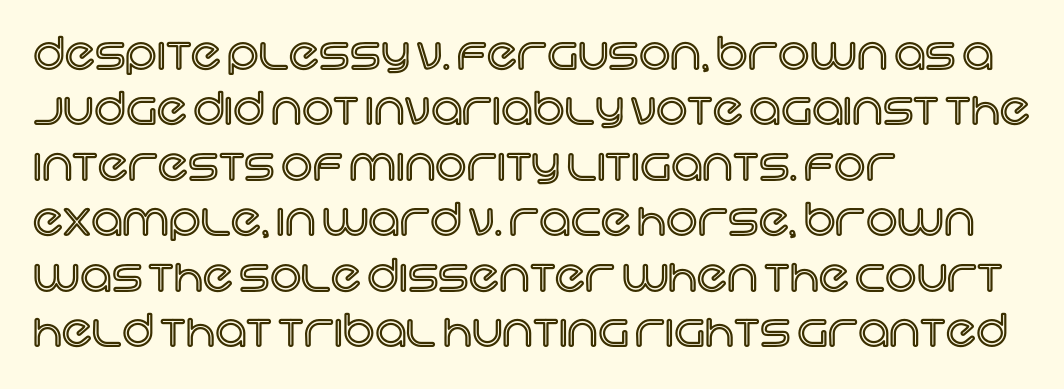
The image shows 44 px text type, upright; set left-aligned, normal line spacing (1.26x), normal letter spacing, not underlined; a large x-height.
